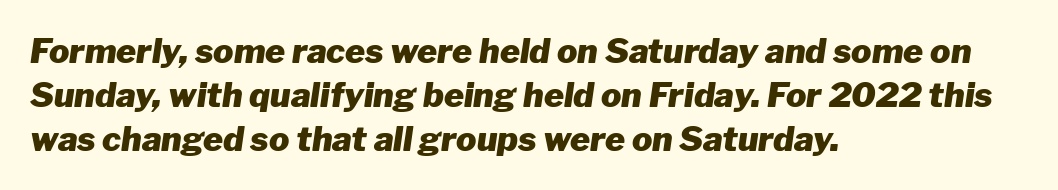
The image shows 34 px heavy type, italic (leaning right); set left-aligned, normal line spacing (1.29x), normal letter spacing, not underlined; low stroke contrast and a medium x-height.
